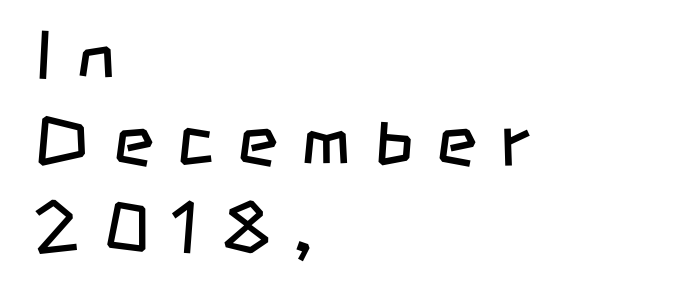
Q: Is the text bold? A: No.
Q: Is the typeface a serif or a sans-serif typeface? A: Sans-serif.
Q: Is the text underlined? A: No.
Q: How is the paragraph aligned? A: Left-aligned.
Q: Is the spacing between letters normal or unusually wide? A: Unusually wide.
Q: Width (condensed, normal, or wide)? A: Condensed.
Q: Stroke contrast? A: Low.
Q: x-height? A: Large.
Q: Monospaced? A: No.
